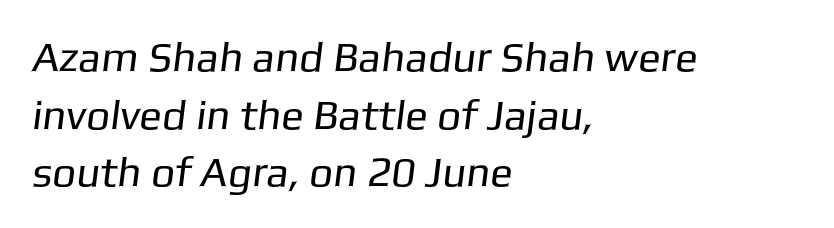
Q: Is the text bold? A: No.
Q: Is the typeface a serif or a sans-serif typeface? A: Sans-serif.
Q: Is the text underlined? A: No.
Q: How is the paragraph aligned? A: Left-aligned.
Q: Is the spacing between letters normal or unusually wide? A: Normal.
Q: Is the spacing between lines tight, normal or loose? A: Normal.
Q: Width (condensed, normal, or wide)? A: Normal.
Q: Stroke contrast? A: Low.
Q: x-height? A: Medium.
Q: Monospaced? A: No.
